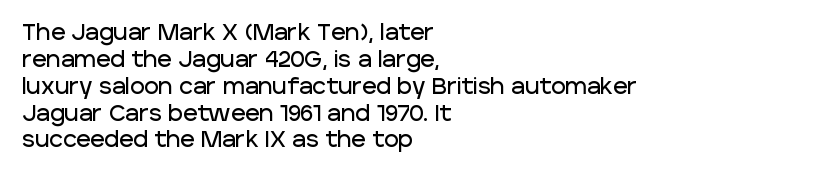
{"italic": "no", "underline": "no", "align": "left", "line_spacing_ratio": 1.22, "letter_spacing": "normal", "letter_spacing_em": 0.0, "glyph_px": 22}
